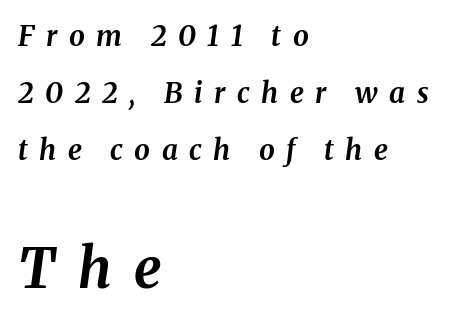
The image shows 55 px bold type, italic (leaning right); set left-aligned, loose line spacing (2.03x), unusually wide letter spacing (+0.41 em), not underlined; the second (bottom) block is 1.96x larger; medium stroke contrast and a medium x-height.
